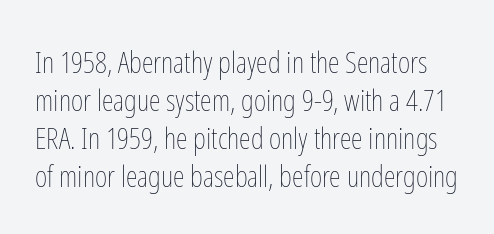
{"italic": "no", "bold": "no", "weight": "thin", "width": "condensed", "stroke_contrast": "low", "x_height": "medium", "monospaced": "no", "underline": "no", "line_spacing": "normal", "line_spacing_ratio": 1.27, "letter_spacing": "normal", "letter_spacing_em": 0.0, "glyph_px": 30}
